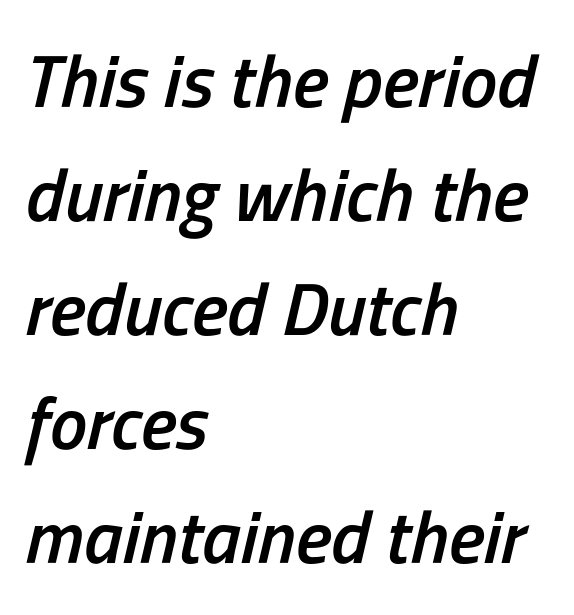
Q: Is the text bold? A: Semi-bold.
Q: Is the text italic (slanted)? A: Yes, it leans right by about 13 degrees.
Q: Is the text underlined? A: No.
Q: How is the paragraph aligned? A: Left-aligned.
Q: Is the spacing between letters normal or unusually wide? A: Normal.
Q: Is the spacing between lines tight, normal or loose? A: Normal.
Q: Width (condensed, normal, or wide)? A: Condensed.
Q: Stroke contrast? A: Low.
Q: x-height? A: Medium.
Q: Monospaced? A: No.
